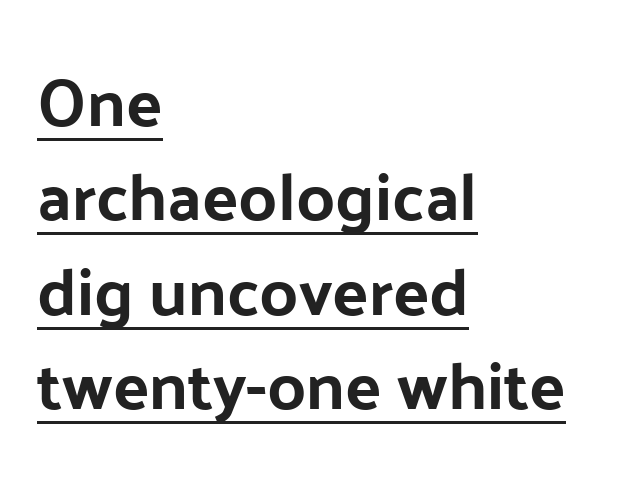
A typesetter would mark this as roman, not italic. Looks like someone drew a line under every word here. The lines sit at an ordinary, default distance from one another. Spacing between characters is what you'd get straight out of the box. Spacing verdict: proportional, widths tailored to each character.
